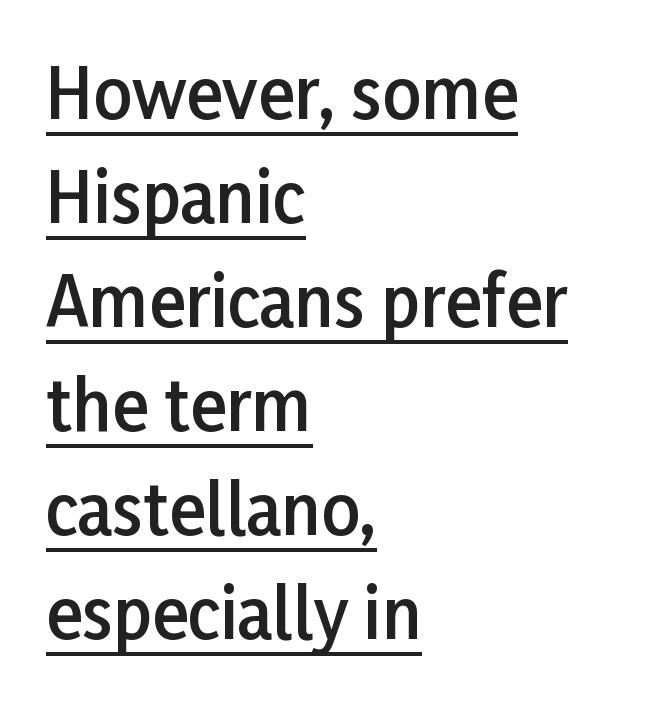
The image shows 68 px semibold sans-serif type, upright; set left-aligned, normal line spacing (1.53x), normal letter spacing, underlined; low stroke contrast and a medium x-height.
